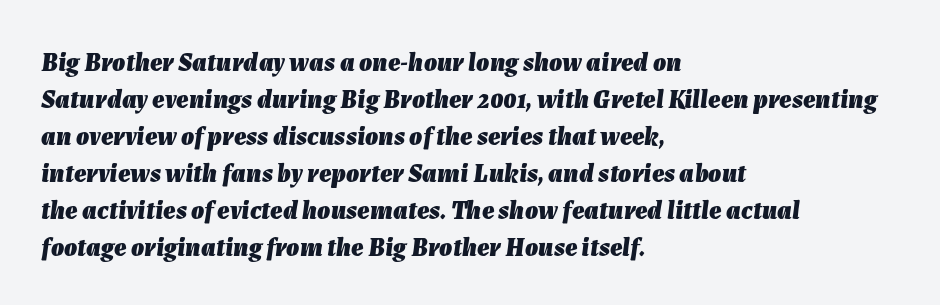
Compared with typical body copy, the letter spacing here is the same. Characters are canted at an angle relative to the baseline's perpendicular. The paragraph shown leans on its left margin. The font is running at its bold setting.
